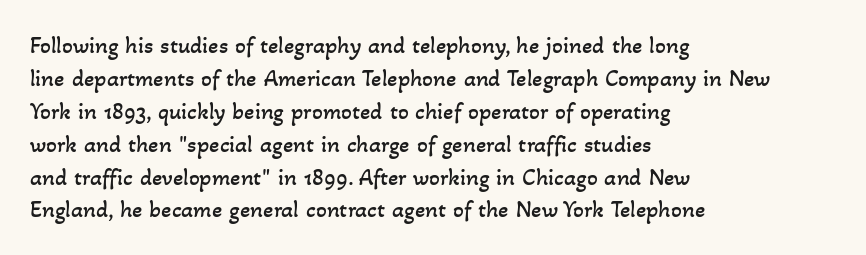
The image shows 24 px text type; set left-aligned, normal line spacing (1.37x), normal letter spacing, not underlined.
